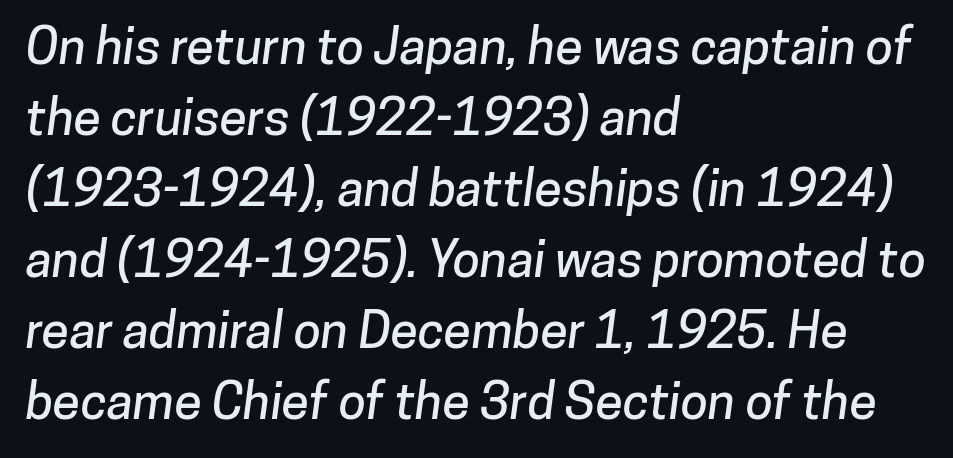
The image shows 50 px sans-serif type; set left-aligned, normal line spacing (1.42x), normal letter spacing, not underlined; low stroke contrast and a medium x-height.
